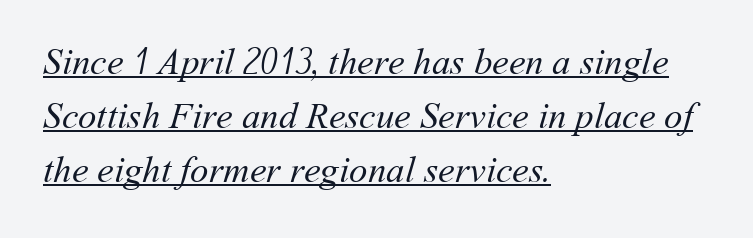
{"bold": "no", "weight": "regular", "width": "normal", "stroke_contrast": "medium", "x_height": "medium", "monospaced": "no", "underline": "yes", "align": "left", "line_spacing": "normal", "line_spacing_ratio": 1.46, "letter_spacing": "normal", "letter_spacing_em": 0.0, "glyph_px": 37}
